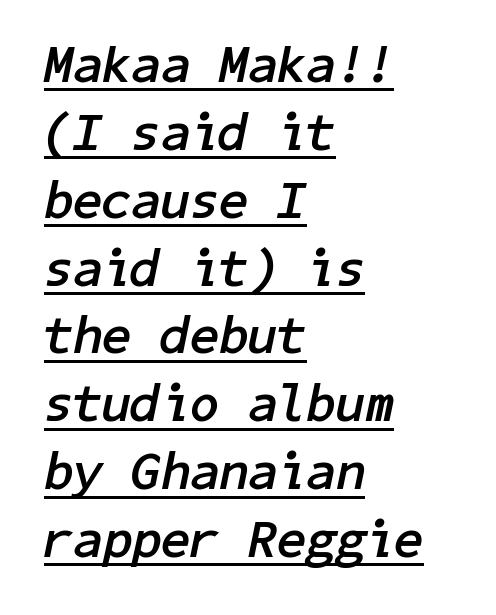
{"italic": "yes", "lean": "right", "slant_degrees": 11, "bold": "yes", "weight": "semibold", "width": "normal", "stroke_contrast": "low", "x_height": "medium", "underline": "yes", "align": "left", "line_spacing": "normal", "line_spacing_ratio": 1.28, "letter_spacing": "normal", "letter_spacing_em": 0.0, "glyph_px": 53}
